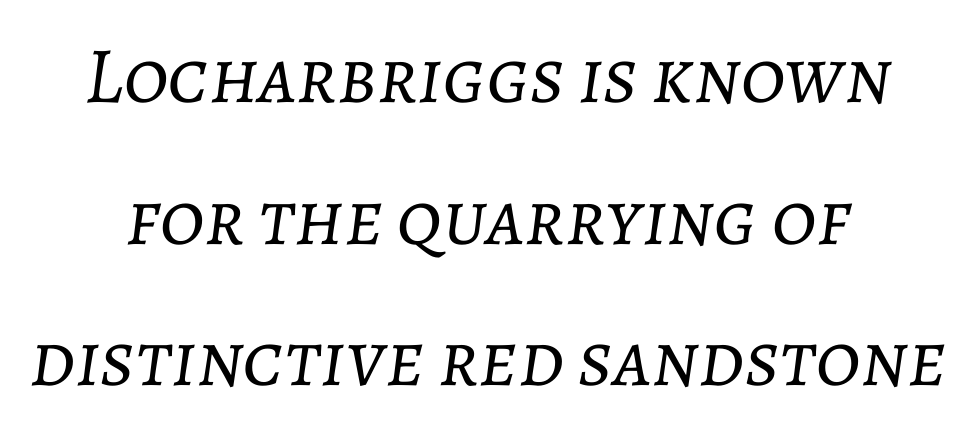
Heft: none added — not bold. Italic: yes, the glyphs are oblique. No extra tracking has been applied to these lines. Is this a fixed-width face? No — the glyphs have proportional, varying widths. Unmarked baselines from the first word to the last.
